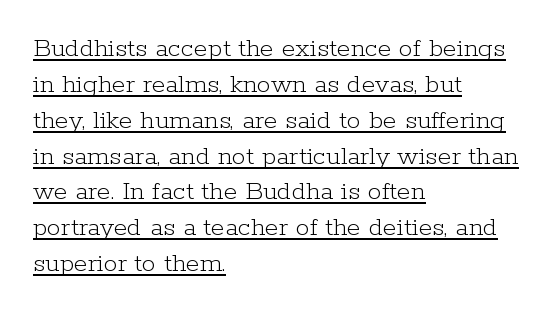
The image shows 28 px light serif type, upright; set left-aligned, normal line spacing (1.28x), normal letter spacing, underlined; low stroke contrast and a medium x-height.
